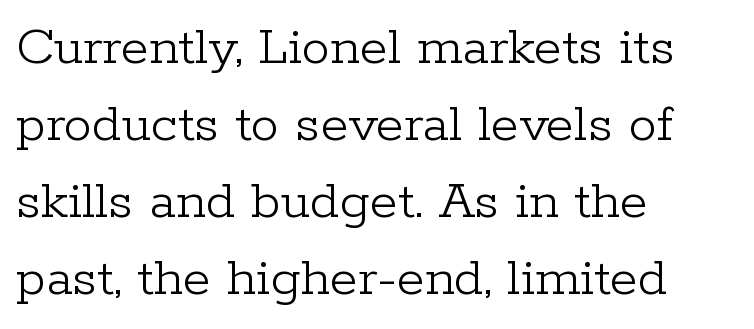
Q: Is the text bold? A: No.
Q: Is the text italic (slanted)? A: No, it is upright.
Q: Is the typeface a serif or a sans-serif typeface? A: Serif.
Q: Is the text underlined? A: No.
Q: How is the paragraph aligned? A: Left-aligned.
Q: Is the spacing between letters normal or unusually wide? A: Normal.
Q: Is the spacing between lines tight, normal or loose? A: Normal.
Q: Width (condensed, normal, or wide)? A: Normal.
Q: Stroke contrast? A: Low.
Q: x-height? A: Medium.
Q: Monospaced? A: No.
